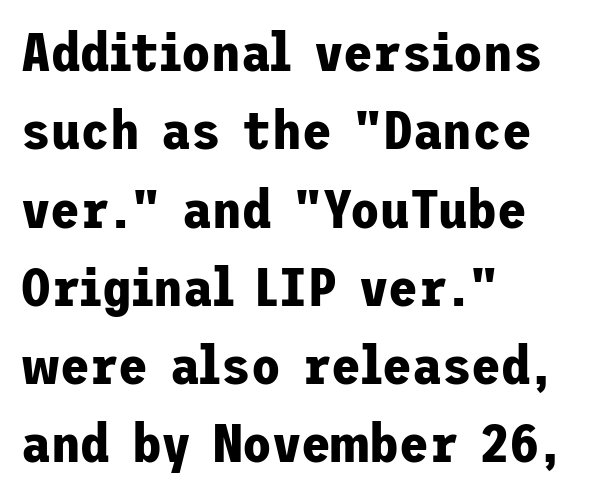
{"serif": "no", "italic": "no", "bold": "yes", "weight": "bold", "width": "normal", "stroke_contrast": "low", "x_height": "medium", "underline": "no", "align": "left", "line_spacing": "normal", "line_spacing_ratio": 1.45, "letter_spacing": "normal", "letter_spacing_em": 0.0, "glyph_px": 54}
